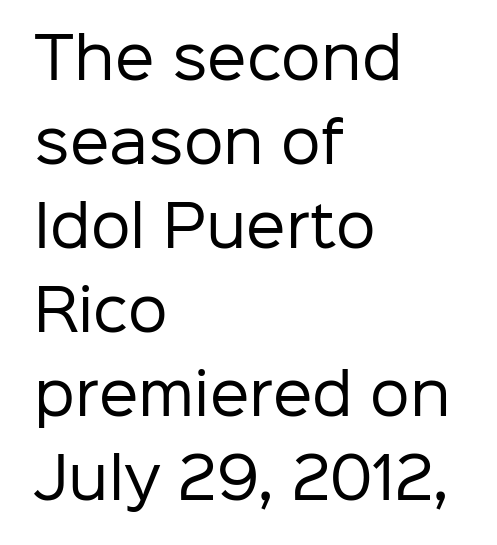
Q: Is the text bold? A: No.
Q: Is the text italic (slanted)? A: No, it is upright.
Q: Is the typeface a serif or a sans-serif typeface? A: Sans-serif.
Q: Is the text underlined? A: No.
Q: How is the paragraph aligned? A: Left-aligned.
Q: Is the spacing between letters normal or unusually wide? A: Normal.
Q: Is the spacing between lines tight, normal or loose? A: Normal.
Q: Width (condensed, normal, or wide)? A: Normal.
Q: Stroke contrast? A: Low.
Q: x-height? A: Medium.
Q: Monospaced? A: No.
